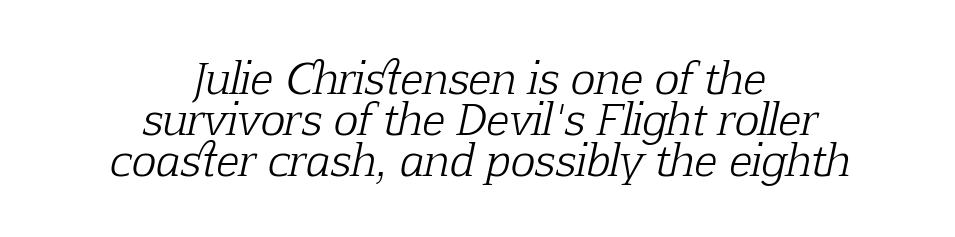
The image shows 42 px light serif type, italic (leaning right); set centered, tight line spacing (0.98x), normal letter spacing, not underlined; low stroke contrast and a medium x-height.
